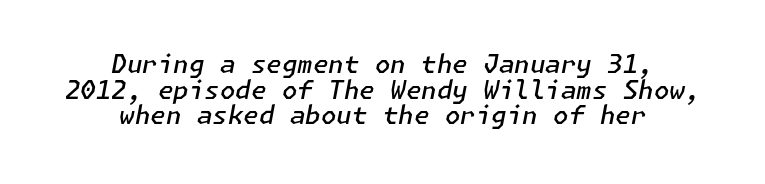
Q: Is the text bold? A: Semi-bold.
Q: Is the text italic (slanted)? A: Yes, it leans right by about 11 degrees.
Q: Is the text underlined? A: No.
Q: How is the paragraph aligned? A: Centered.
Q: Is the spacing between letters normal or unusually wide? A: Normal.
Q: Is the spacing between lines tight, normal or loose? A: Tight.
